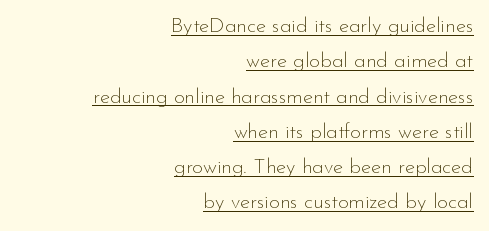
Q: Is the text bold? A: No.
Q: Is the text italic (slanted)? A: No, it is upright.
Q: Is the text underlined? A: Yes.
Q: How is the paragraph aligned? A: Right-aligned.
Q: Is the spacing between letters normal or unusually wide? A: Normal.
Q: Is the spacing between lines tight, normal or loose? A: Normal.
